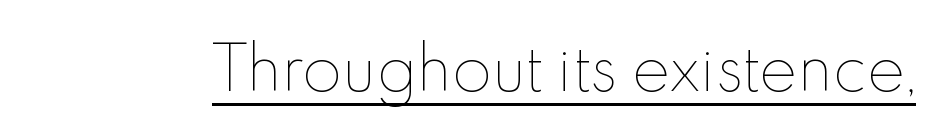
Q: Is the text bold? A: No.
Q: Is the text italic (slanted)? A: No, it is upright.
Q: Is the text underlined? A: Yes.
Q: Is the spacing between letters normal or unusually wide? A: Normal.
Q: Width (condensed, normal, or wide)? A: Normal.
Q: x-height? A: Small.
Q: Monospaced? A: No.
